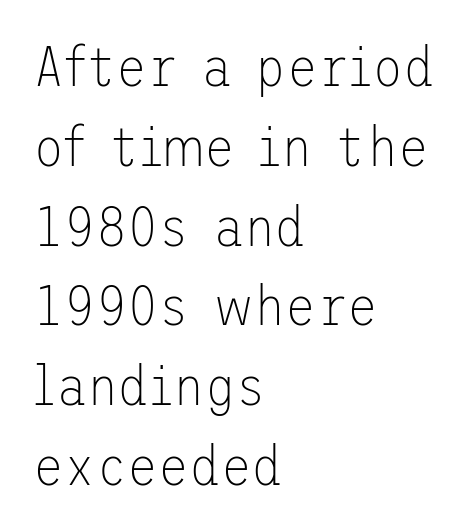
{"serif": "no", "italic": "no", "bold": "no", "weight": "thin", "width": "normal", "stroke_contrast": "low", "x_height": "medium", "underline": "no", "align": "left", "line_spacing": "normal", "line_spacing_ratio": 1.4, "letter_spacing": "normal", "letter_spacing_em": 0.0, "glyph_px": 57}
